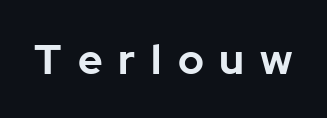
Q: Is the text bold? A: Yes.
Q: Is the text italic (slanted)? A: No, it is upright.
Q: Is the typeface a serif or a sans-serif typeface? A: Sans-serif.
Q: Is the text underlined? A: No.
Q: Is the spacing between letters normal or unusually wide? A: Unusually wide.
Q: Width (condensed, normal, or wide)? A: Normal.
Q: Stroke contrast? A: Low.
Q: x-height? A: Medium.
Q: Monospaced? A: No.
